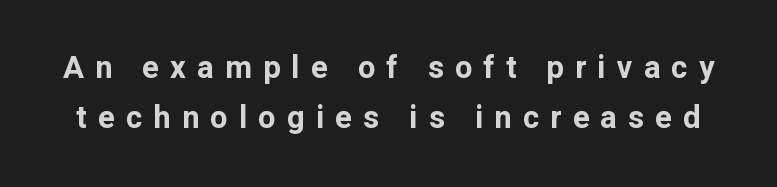
Ordinary non-slanted type is in use. No word sits above an underline. Honestly, the row spacing looks completely unremarkable. The glyphs in this specimen are sans serif.
